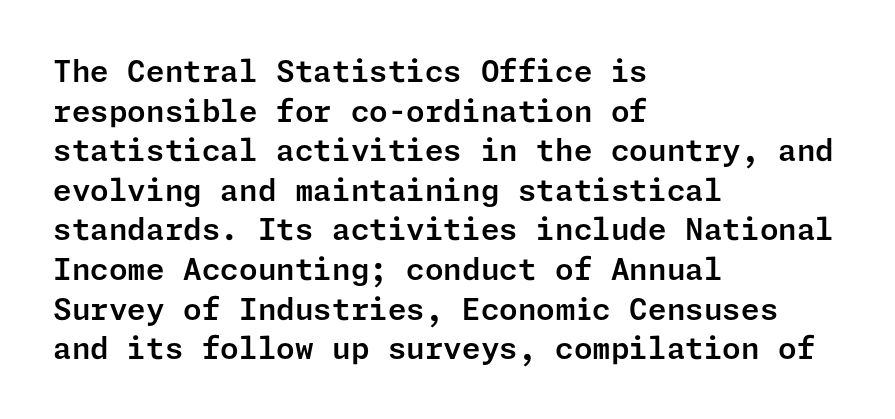
Q: Is the text italic (slanted)? A: No, it is upright.
Q: Is the typeface a serif or a sans-serif typeface? A: Sans-serif.
Q: Is the text underlined? A: No.
Q: How is the paragraph aligned? A: Left-aligned.
Q: Is the spacing between letters normal or unusually wide? A: Normal.
Q: Is the spacing between lines tight, normal or loose? A: Normal.
Q: Width (condensed, normal, or wide)? A: Normal.
Q: Stroke contrast? A: Low.
Q: x-height? A: Medium.
